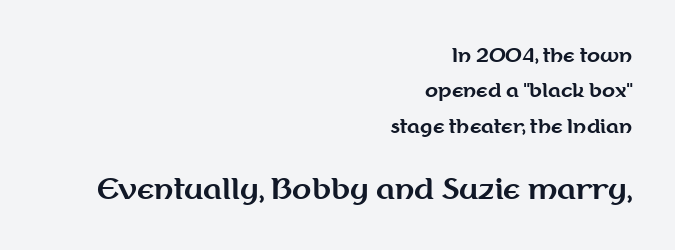
Q: Is the text bold? A: Yes.
Q: Is the text italic (slanted)? A: No, it is upright.
Q: Is the typeface a serif or a sans-serif typeface? A: Sans-serif.
Q: Is the text underlined? A: No.
Q: How is the paragraph aligned? A: Right-aligned.
Q: Is the spacing between letters normal or unusually wide? A: Normal.
Q: Which block of text is set in a larger size, the first (top) or the second (bottom)? A: The second (bottom) one.
Q: Width (condensed, normal, or wide)? A: Normal.
Q: Stroke contrast? A: Medium.
Q: x-height? A: Medium.
Q: Monospaced? A: No.
